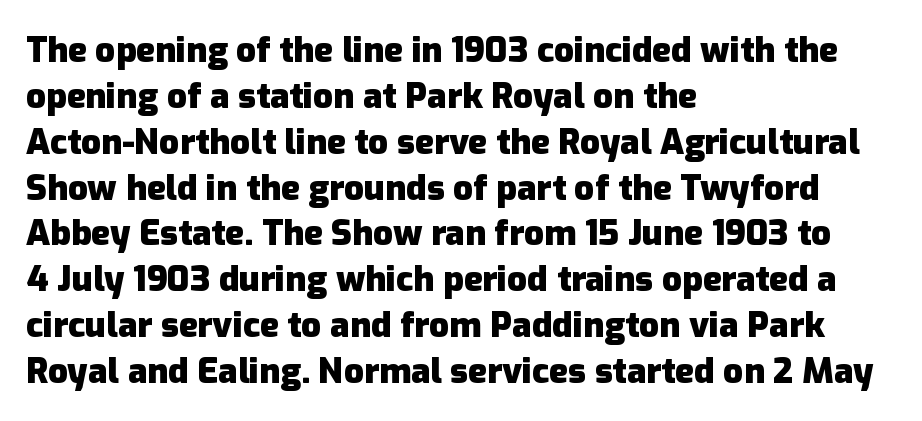
The image shows 35 px heavy sans-serif type, upright; set left-aligned, normal line spacing (1.31x), normal letter spacing, not underlined; low stroke contrast and a medium x-height.
